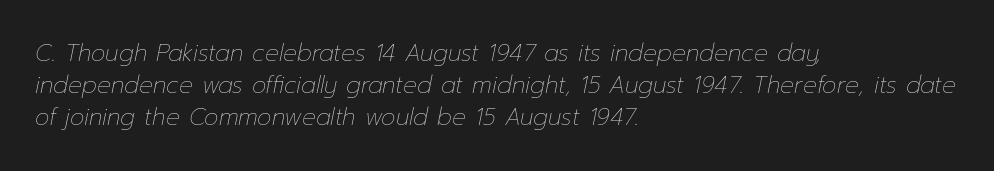
The image shows 23 px text type, italic (leaning right); set left-aligned, normal line spacing (1.4x), normal letter spacing, not underlined.
